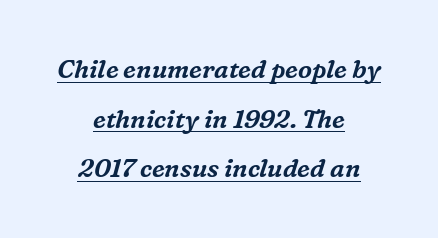
Q: Is the text italic (slanted)? A: Yes, it leans right by about 16 degrees.
Q: Is the text underlined? A: Yes.
Q: How is the paragraph aligned? A: Centered.
Q: Is the spacing between letters normal or unusually wide? A: Normal.
Q: Is the spacing between lines tight, normal or loose? A: Loose.
